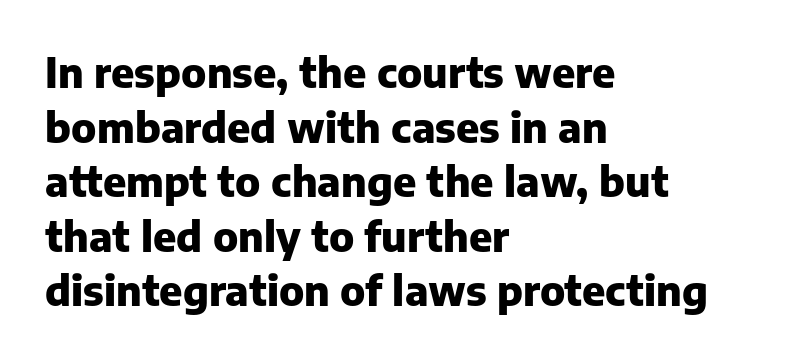
Q: Is the text bold? A: Yes.
Q: Is the text italic (slanted)? A: No, it is upright.
Q: Is the typeface a serif or a sans-serif typeface? A: Sans-serif.
Q: Is the text underlined? A: No.
Q: How is the paragraph aligned? A: Left-aligned.
Q: Is the spacing between letters normal or unusually wide? A: Normal.
Q: Is the spacing between lines tight, normal or loose? A: Normal.
Q: Width (condensed, normal, or wide)? A: Normal.
Q: Stroke contrast? A: Low.
Q: x-height? A: Medium.
Q: Monospaced? A: No.
